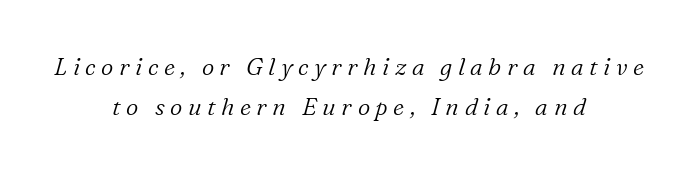
The typeface has the unassuming heft of standard copy or less. The whole block is typeset with a tilt. Between one letter and the next there's a generous, obvious gap. One-word summary of the alignment: center.
